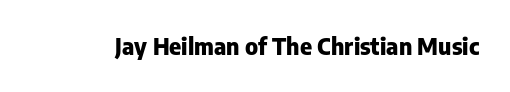
The image shows 23 px bold type, upright; set normal letter spacing, not underlined.
